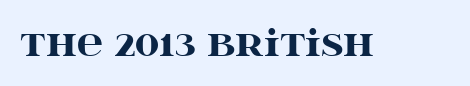
The image shows 36 px heavy, wide serif type, upright; set normal letter spacing, not underlined; high stroke contrast and a large x-height.
